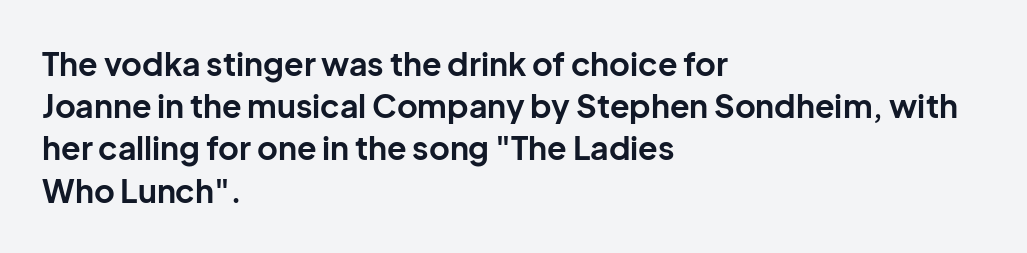
Q: Is the text bold? A: Yes.
Q: Is the text italic (slanted)? A: No, it is upright.
Q: Is the typeface a serif or a sans-serif typeface? A: Sans-serif.
Q: Is the text underlined? A: No.
Q: How is the paragraph aligned? A: Left-aligned.
Q: Is the spacing between letters normal or unusually wide? A: Normal.
Q: Is the spacing between lines tight, normal or loose? A: Normal.
Q: Width (condensed, normal, or wide)? A: Normal.
Q: Stroke contrast? A: Low.
Q: x-height? A: Medium.
Q: Monospaced? A: No.
